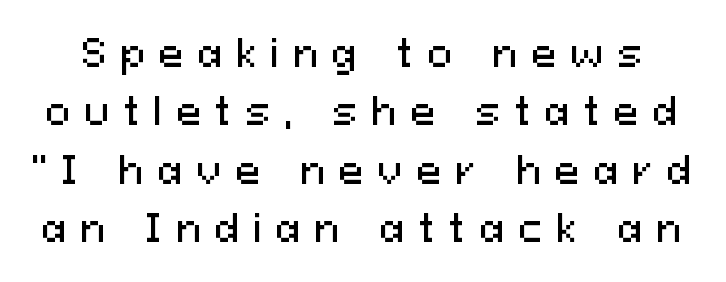
The image shows 37 px sans-serif type, upright; set normal line spacing (1.58x), unusually wide letter spacing (+0.38 em), not underlined; medium stroke contrast and a medium x-height.
